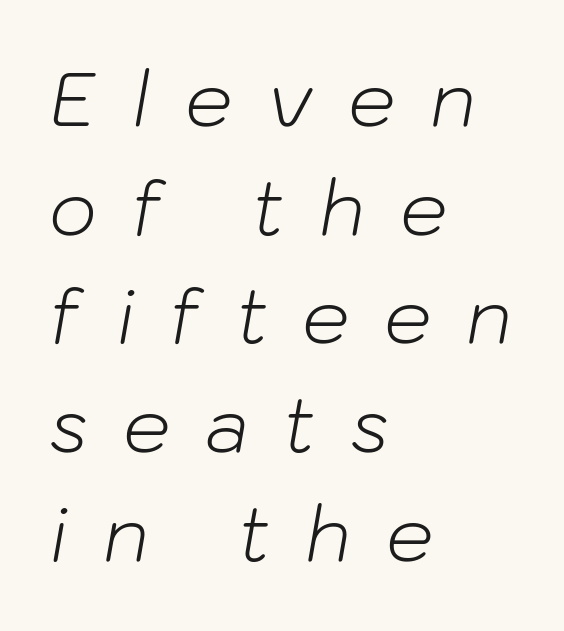
Q: Is the text bold? A: No.
Q: Is the text italic (slanted)? A: Yes, it leans right by about 10 degrees.
Q: Is the text underlined? A: No.
Q: How is the paragraph aligned? A: Left-aligned.
Q: Is the spacing between letters normal or unusually wide? A: Unusually wide.
Q: Is the spacing between lines tight, normal or loose? A: Normal.
Q: Width (condensed, normal, or wide)? A: Normal.
Q: Stroke contrast? A: Low.
Q: x-height? A: Medium.
Q: Monospaced? A: No.
